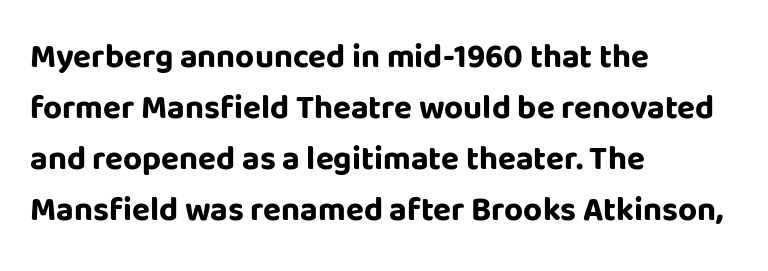
Q: Is the text bold? A: Yes.
Q: Is the text italic (slanted)? A: No, it is upright.
Q: Is the typeface a serif or a sans-serif typeface? A: Sans-serif.
Q: Is the text underlined? A: No.
Q: How is the paragraph aligned? A: Left-aligned.
Q: Is the spacing between letters normal or unusually wide? A: Normal.
Q: Is the spacing between lines tight, normal or loose? A: Normal.
Q: Width (condensed, normal, or wide)? A: Normal.
Q: Stroke contrast? A: Low.
Q: x-height? A: Large.
Q: Monospaced? A: No.
